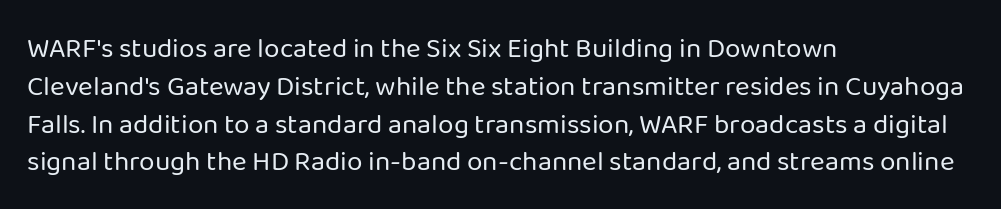
Summary of vertical rhythm: regular, with standard interline spacing. The strip under each line holds only bare page. Is this a fixed-width face? No — the glyphs have proportional, varying widths. What kind of face is this? One without serifs — a sans.
